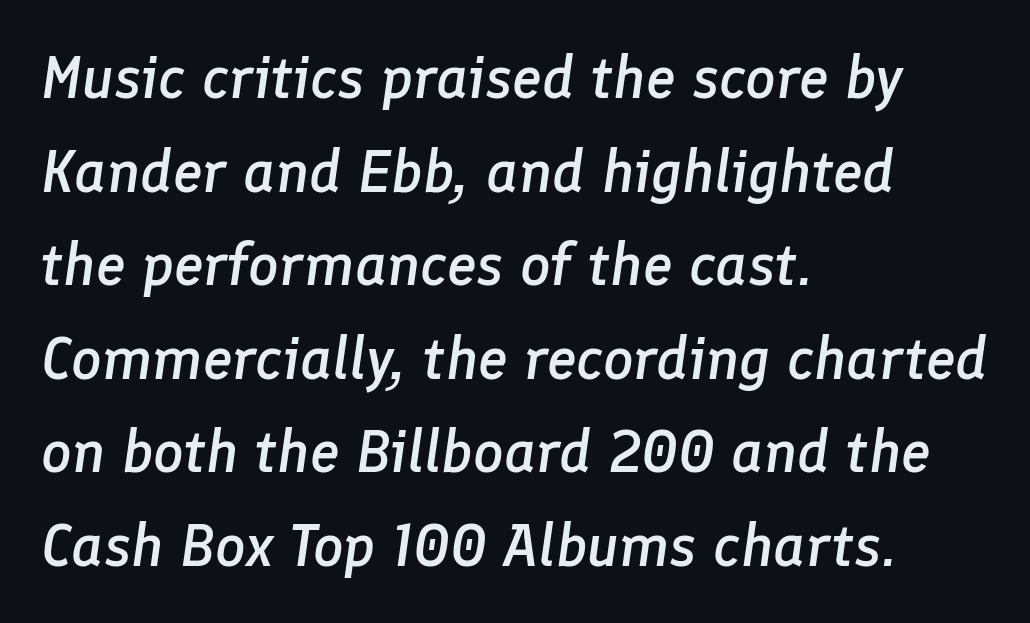
The face used here is proportionally spaced, like ordinary book or web type. Bare-footed words on every line. A normal amount of white space separates one row of letters from the next. These lines are set flush left with a ragged right edge.
